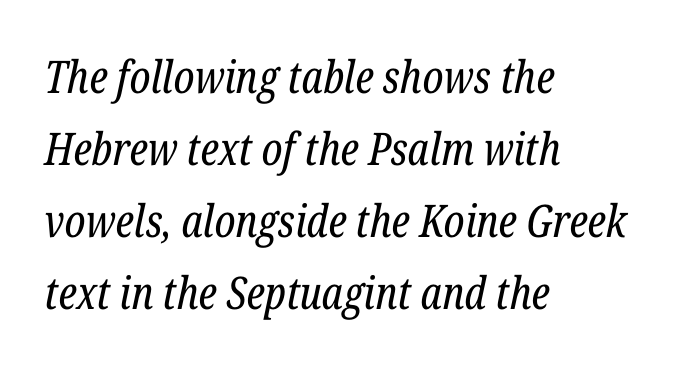
Caption: standard tracking, unaltered. Where is the straight margin? On the left. What kind of face is this? One with serifs. The cut favours lightness, reaching ordinary text weight at its darkest.
